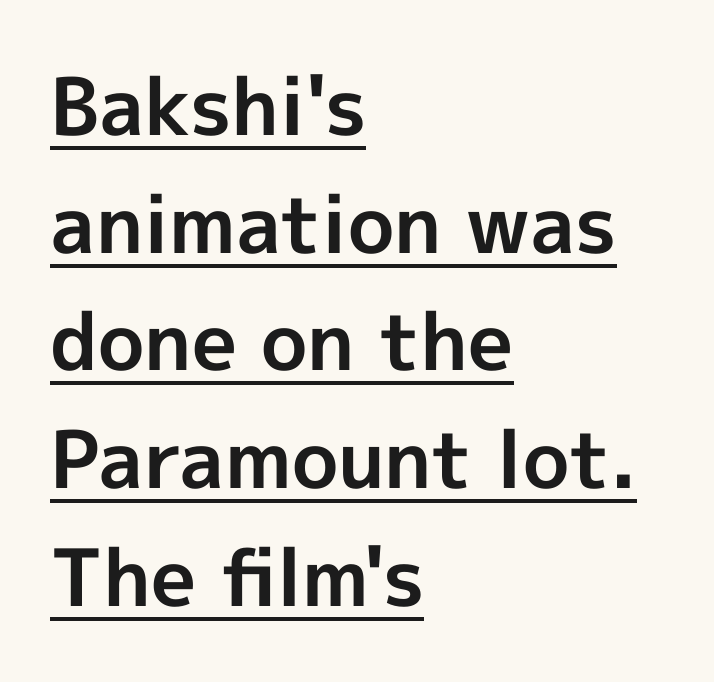
The image shows 79 px bold sans-serif type, upright; set left-aligned, normal line spacing (1.49x), normal letter spacing, underlined; a medium x-height.
